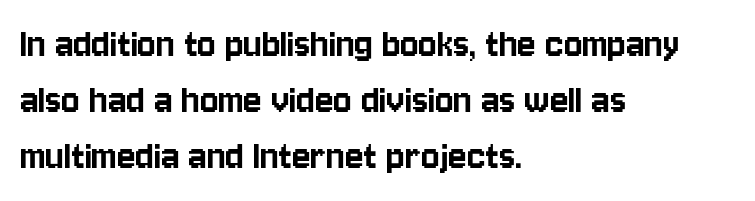
Q: Is the text italic (slanted)? A: No, it is upright.
Q: Is the typeface a serif or a sans-serif typeface? A: Sans-serif.
Q: Is the text underlined? A: No.
Q: How is the paragraph aligned? A: Left-aligned.
Q: Is the spacing between letters normal or unusually wide? A: Normal.
Q: Is the spacing between lines tight, normal or loose? A: Normal.
Q: Width (condensed, normal, or wide)? A: Condensed.
Q: Stroke contrast? A: Low.
Q: x-height? A: Large.
Q: Monospaced? A: No.
